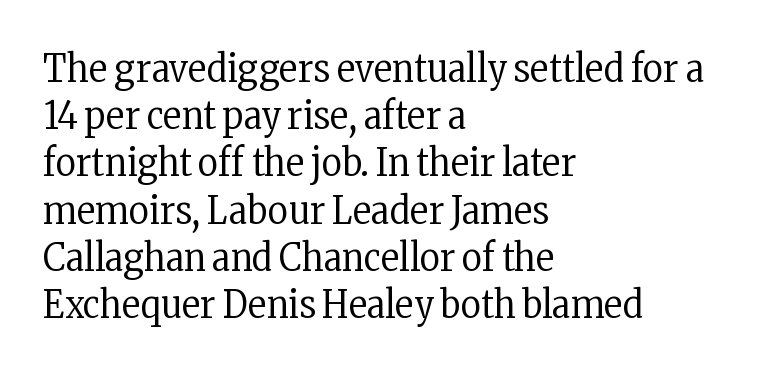
Q: Is the text bold? A: No.
Q: Is the text italic (slanted)? A: No, it is upright.
Q: Is the typeface a serif or a sans-serif typeface? A: Serif.
Q: Is the text underlined? A: No.
Q: How is the paragraph aligned? A: Left-aligned.
Q: Is the spacing between letters normal or unusually wide? A: Normal.
Q: Width (condensed, normal, or wide)? A: Condensed.
Q: Stroke contrast? A: Low.
Q: x-height? A: Medium.
Q: Monospaced? A: No.
